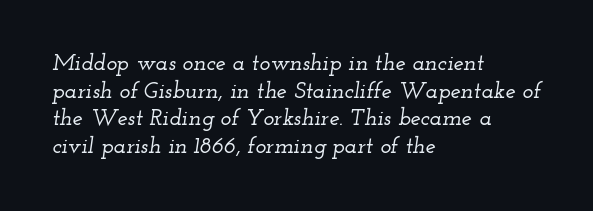
Q: Is the text italic (slanted)? A: Yes, it leans right by about 12 degrees.
Q: Is the text underlined? A: No.
Q: How is the paragraph aligned? A: Left-aligned.
Q: Is the spacing between letters normal or unusually wide? A: Normal.
